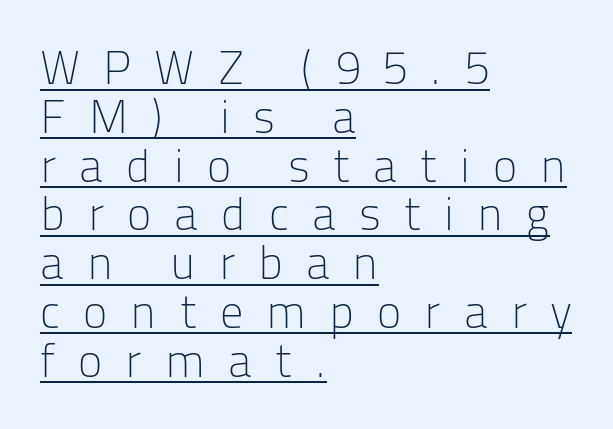
The image shows 46 px light sans-serif type, upright; set left-aligned, tight line spacing (1.06x), unusually wide letter spacing (+0.5 em), underlined; low stroke contrast and a medium x-height.
